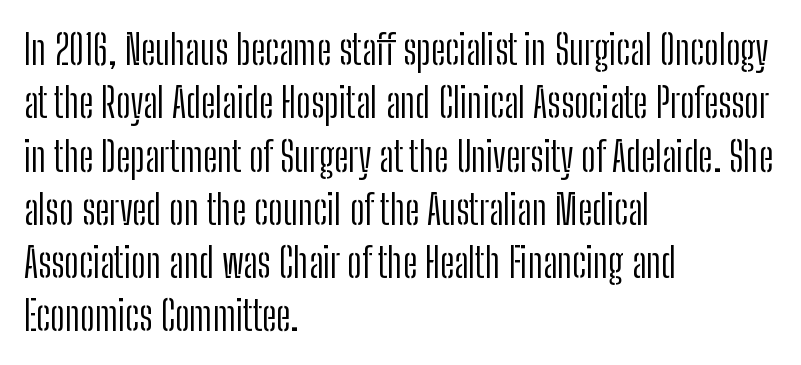
The image shows 41 px light, condensed sans-serif type, upright; set left-aligned, normal line spacing (1.3x), normal letter spacing, not underlined; low stroke contrast and a medium x-height.
